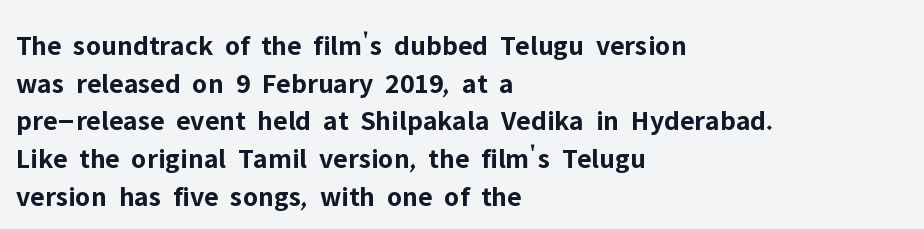
A typesetter would call this proportional, since set widths differ per character. Here the glyphs are tracked normally, forming tight word shapes. Pretty heavy lettering here — definitely bold. Each row of text sits above clean, open space. Nope, no serifs anywhere on these letters.
